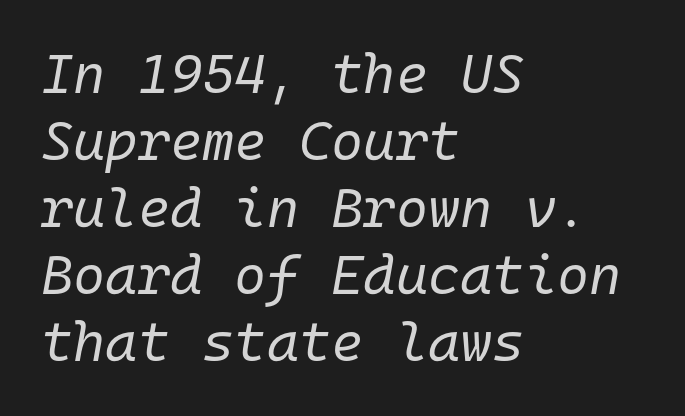
The image shows 55 px regular-weight type, italic (leaning right), monospaced; set left-aligned, line spacing 1.22x, normal letter spacing, not underlined; low stroke contrast and a medium x-height.
